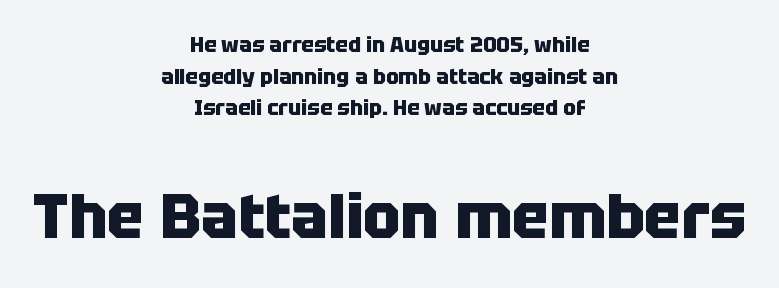
The typesetter chose a symmetrical, centered arrangement here. Typographically, this falls in the sans-serif category. The second block has been scaled up relative to the first. Horizontal bands of white between lines are of average thickness. Is this a fixed-width face? No — the glyphs have proportional, varying widths. The passage shown has conventional tracking throughout.
